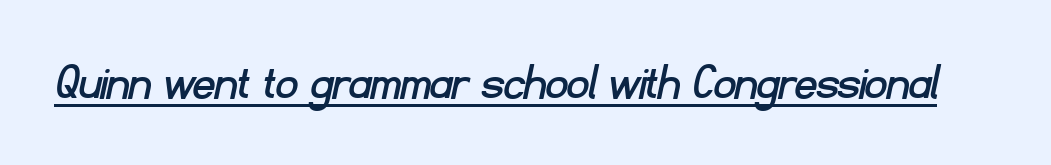
The image shows 53 px sans-serif type; set normal letter spacing, underlined; low stroke contrast and a small x-height.
